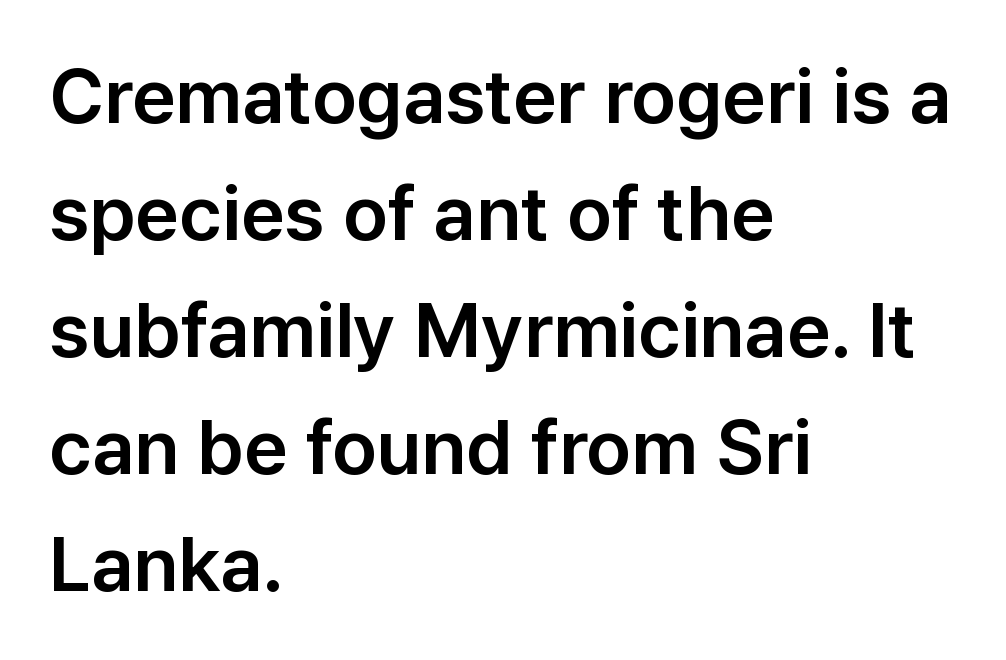
The image shows 77 px sans-serif type, upright; set left-aligned, normal line spacing (1.52x), normal letter spacing, not underlined; low stroke contrast and a medium x-height.
